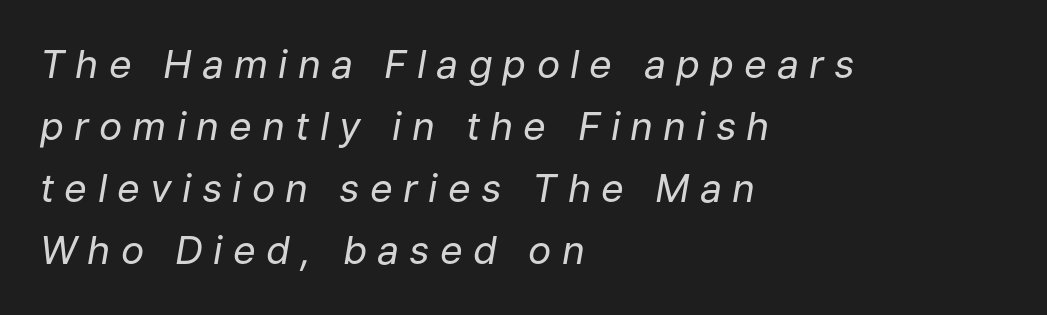
Q: Is the text bold? A: No.
Q: Is the text italic (slanted)? A: Yes, it leans right by about 9 degrees.
Q: Is the text underlined? A: No.
Q: How is the paragraph aligned? A: Left-aligned.
Q: Is the spacing between letters normal or unusually wide? A: Unusually wide.
Q: Is the spacing between lines tight, normal or loose? A: Normal.
Q: Width (condensed, normal, or wide)? A: Normal.
Q: Stroke contrast? A: Low.
Q: x-height? A: Medium.
Q: Monospaced? A: No.
